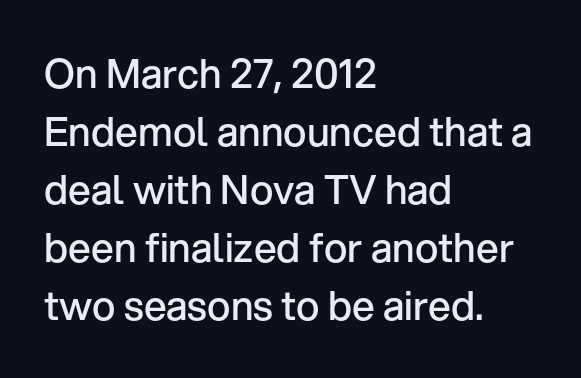
The image shows 40 px semibold sans-serif type, upright; set left-aligned, normal line spacing (1.45x), normal letter spacing, not underlined; low stroke contrast and a medium x-height.
